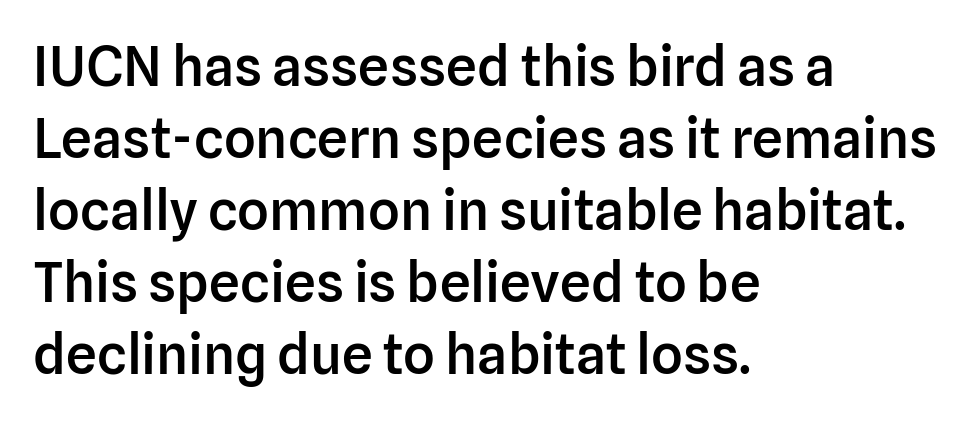
Baseline-to-baseline distance is the conventional proportion of letter height. Default kerning and tracking; the words read as compact shapes. Leftover space on each line is placed entirely after the last word. Its strokes are somewhat broadened, the hallmark of semibold type. Think of a printed novel: that variable character pitch is what you see here. Stroke terminals: plain, sans-serif.
